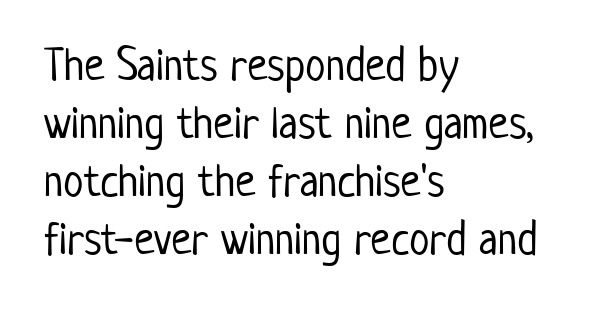
{"serif": "no", "italic": "no", "bold": "no", "weight": "light", "width": "condensed", "stroke_contrast": "low", "x_height": "medium", "monospaced": "no", "underline": "no", "align": "left", "line_spacing": "normal", "line_spacing_ratio": 1.26, "letter_spacing": "normal", "letter_spacing_em": 0.0, "glyph_px": 46}
